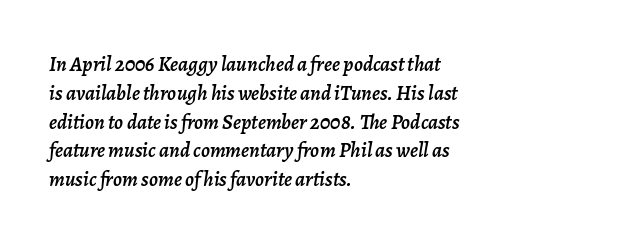
It's the slanting kind of type. Any mark beneath the type? The region is blank. Is the block centered? No — it sits flush against the left margin. Interline gaps are of average width in this sample.
